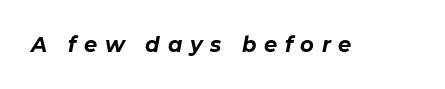
The image shows 21 px bold type, italic (leaning right); set unusually wide letter spacing (+0.36 em), not underlined.
